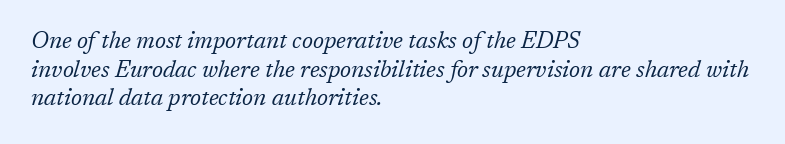
The image shows 23 px text type, italic (leaning right); set left-aligned, line spacing 1.24x, normal letter spacing, not underlined.
